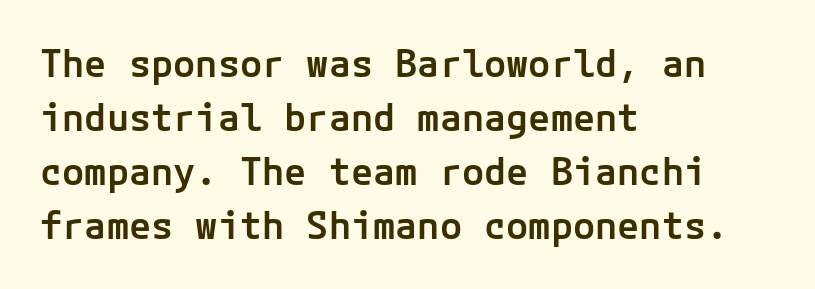
{"serif": "no", "italic": "no", "bold": "semi", "weight": "semibold", "width": "normal", "stroke_contrast": "low", "x_height": "medium", "underline": "no", "align": "left", "line_spacing": "normal", "line_spacing_ratio": 1.46, "letter_spacing": "normal", "letter_spacing_em": 0.0, "glyph_px": 37}
